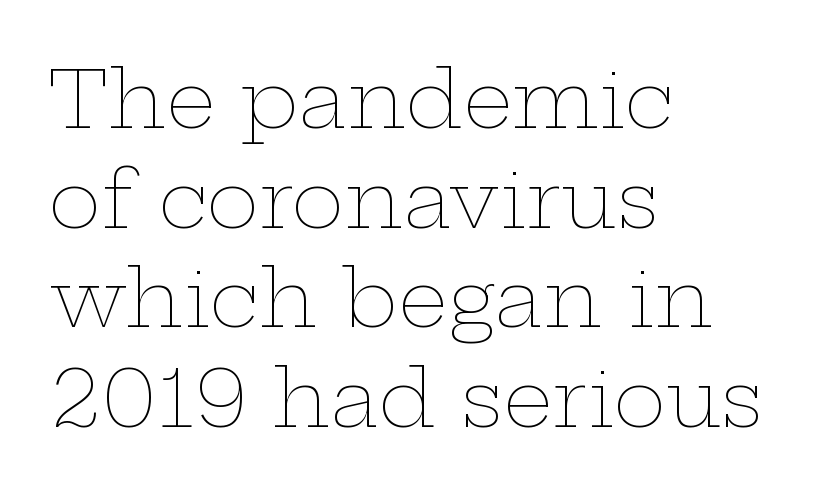
{"italic": "no", "bold": "no", "weight": "thin", "width": "wide", "stroke_contrast": "low", "x_height": "medium", "monospaced": "no", "underline": "no", "align": "left", "line_spacing": "normal", "line_spacing_ratio": 1.26, "letter_spacing": "normal", "letter_spacing_em": 0.0, "glyph_px": 79}
